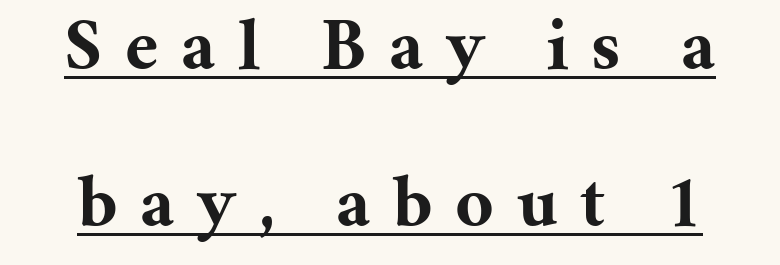
Q: Is the text bold? A: Yes.
Q: Is the text italic (slanted)? A: No, it is upright.
Q: Is the typeface a serif or a sans-serif typeface? A: Serif.
Q: Is the text underlined? A: Yes.
Q: Is the spacing between letters normal or unusually wide? A: Unusually wide.
Q: Is the spacing between lines tight, normal or loose? A: Loose.
Q: Width (condensed, normal, or wide)? A: Normal.
Q: Stroke contrast? A: Medium.
Q: x-height? A: Medium.
Q: Monospaced? A: No.
